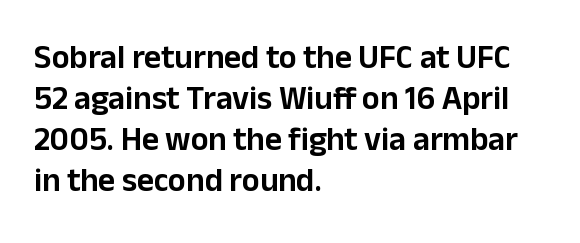
Q: Is the text italic (slanted)? A: No, it is upright.
Q: Is the typeface a serif or a sans-serif typeface? A: Sans-serif.
Q: Is the text underlined? A: No.
Q: How is the paragraph aligned? A: Left-aligned.
Q: Is the spacing between letters normal or unusually wide? A: Normal.
Q: Width (condensed, normal, or wide)? A: Normal.
Q: Stroke contrast? A: Low.
Q: x-height? A: Medium.
Q: Monospaced? A: No.
